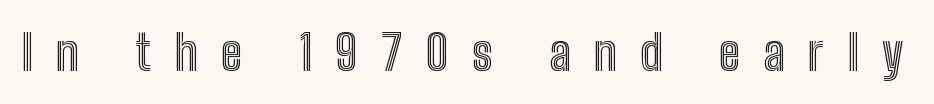
Q: Is the text italic (slanted)? A: No, it is upright.
Q: Is the text underlined? A: No.
Q: Is the spacing between letters normal or unusually wide? A: Unusually wide.
Q: Width (condensed, normal, or wide)? A: Condensed.
Q: x-height? A: Medium.
Q: Monospaced? A: No.
